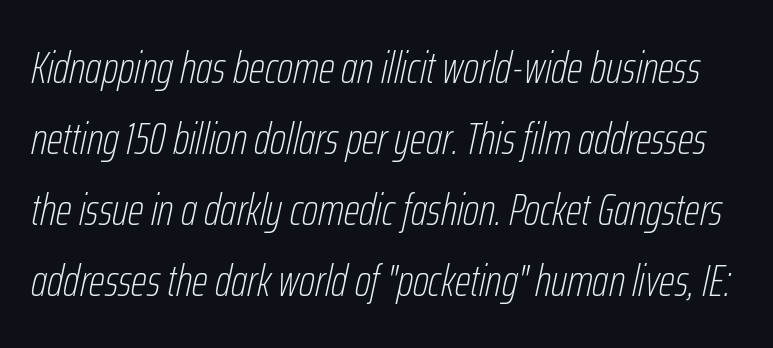
{"italic": "yes", "lean": "right", "slant_degrees": 12, "bold": "no", "weight": "thin", "width": "condensed", "stroke_contrast": "low", "x_height": "medium", "monospaced": "no", "underline": "no", "line_spacing": "normal", "line_spacing_ratio": 1.58, "letter_spacing": "normal", "letter_spacing_em": 0.0, "glyph_px": 45}
